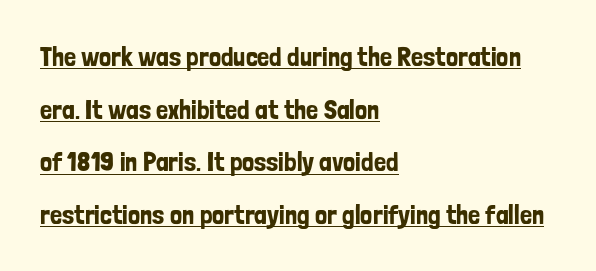
Q: Is the text italic (slanted)? A: No, it is upright.
Q: Is the text underlined? A: Yes.
Q: How is the paragraph aligned? A: Left-aligned.
Q: Is the spacing between letters normal or unusually wide? A: Normal.
Q: Is the spacing between lines tight, normal or loose? A: Loose.
